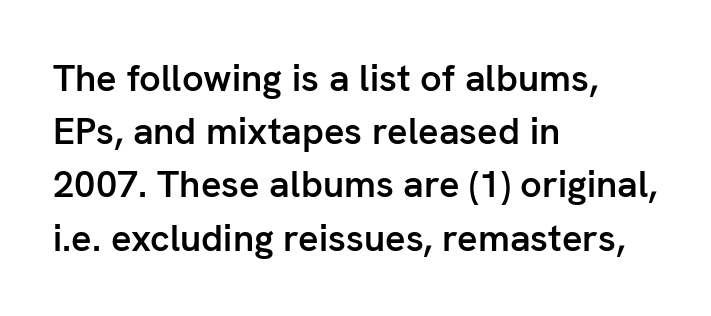
The lines sit at an ordinary, default distance from one another. The rendering uses natural spacing where letterforms have individual widths. The words here are not underlined. These lines were composed using upright roman letters.
